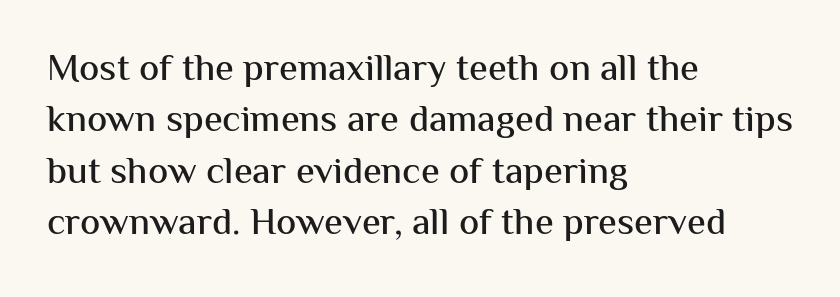
{"serif": "no", "italic": "no", "width": "normal", "stroke_contrast": "medium", "x_height": "medium", "monospaced": "no", "underline": "no", "align": "left", "line_spacing": "normal", "line_spacing_ratio": 1.35, "letter_spacing": "normal", "letter_spacing_em": 0.0, "glyph_px": 38}
